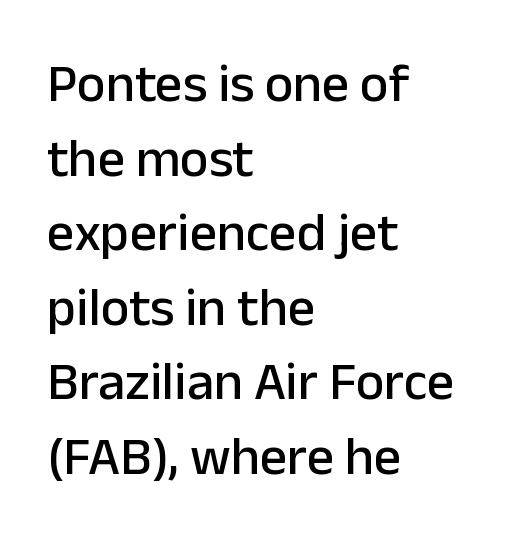
The image shows 54 px sans-serif type, upright; set left-aligned, normal line spacing (1.38x), normal letter spacing, not underlined; low stroke contrast and a medium x-height.
